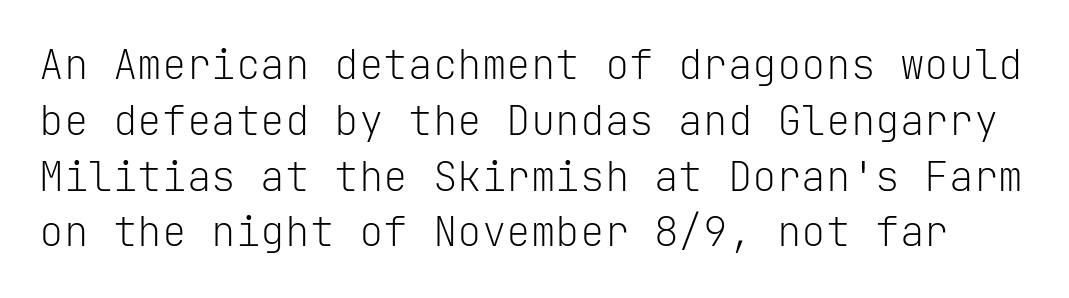
Q: Is the text bold? A: No.
Q: Is the text italic (slanted)? A: No, it is upright.
Q: Is the typeface a serif or a sans-serif typeface? A: Sans-serif.
Q: Is the text underlined? A: No.
Q: Is the spacing between letters normal or unusually wide? A: Normal.
Q: Is the spacing between lines tight, normal or loose? A: Normal.
Q: Width (condensed, normal, or wide)? A: Normal.
Q: Stroke contrast? A: Low.
Q: x-height? A: Medium.
Q: Monospaced? A: Yes.
